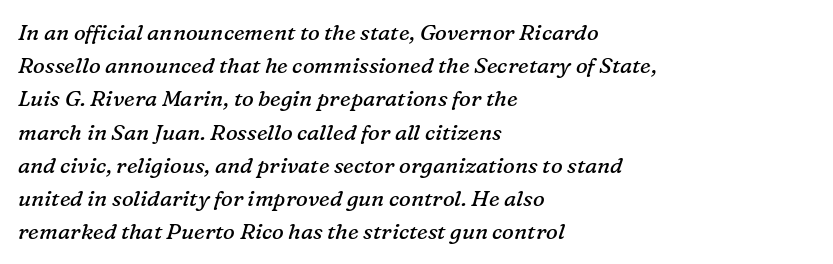
Q: Is the text bold? A: No.
Q: Is the text italic (slanted)? A: Yes, it leans right by about 16 degrees.
Q: Is the text underlined? A: No.
Q: How is the paragraph aligned? A: Left-aligned.
Q: Is the spacing between letters normal or unusually wide? A: Normal.
Q: Is the spacing between lines tight, normal or loose? A: Normal.
